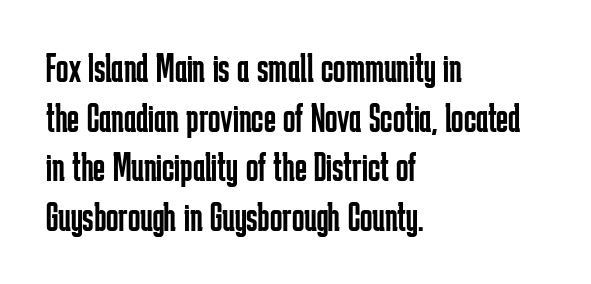
The image shows 41 px regular-weight, condensed sans-serif type, upright; set left-aligned, line spacing 1.21x, normal letter spacing, not underlined; low stroke contrast and a medium x-height.
